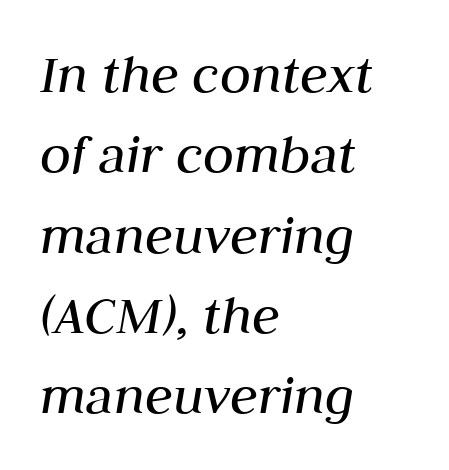
Q: Is the text bold? A: No.
Q: Is the text italic (slanted)? A: Yes, it leans right by about 10 degrees.
Q: Is the text underlined? A: No.
Q: How is the paragraph aligned? A: Left-aligned.
Q: Is the spacing between letters normal or unusually wide? A: Normal.
Q: Is the spacing between lines tight, normal or loose? A: Normal.
Q: Width (condensed, normal, or wide)? A: Normal.
Q: Stroke contrast? A: Medium.
Q: x-height? A: Medium.
Q: Monospaced? A: No.
